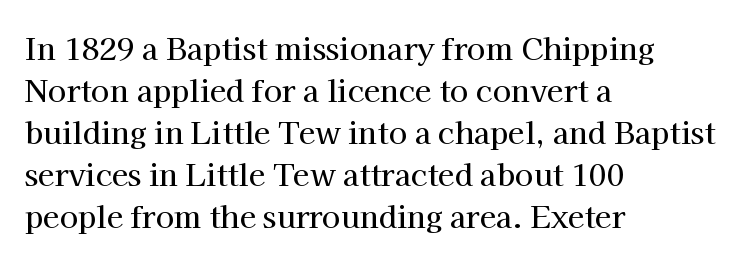
Q: Is the text italic (slanted)? A: No, it is upright.
Q: Is the typeface a serif or a sans-serif typeface? A: Serif.
Q: Is the text underlined? A: No.
Q: How is the paragraph aligned? A: Left-aligned.
Q: Is the spacing between letters normal or unusually wide? A: Normal.
Q: Is the spacing between lines tight, normal or loose? A: Normal.
Q: Width (condensed, normal, or wide)? A: Normal.
Q: Stroke contrast? A: High.
Q: x-height? A: Medium.
Q: Monospaced? A: No.
